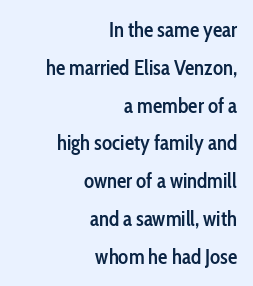
A semibold gives these letters moderate extra thickness, short of bold. The rendering keeps characters at their native spacing. Unmarked baselines from the first word to the last. Short and long lines alike share a common ending point at right. Vertical strokes here are truly vertical.
